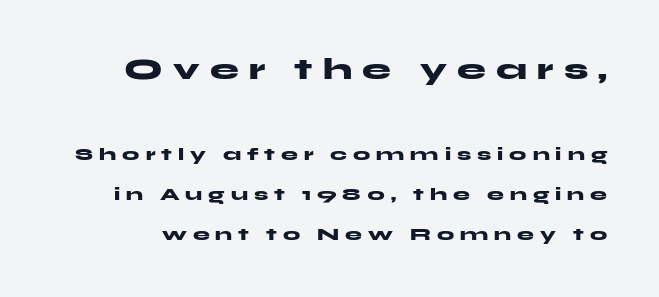
Regarding serifs, this sample does without them. The designer dialed line spacing up above the default. Glyph-to-glyph distance is far greater than everyday printed text. A full-strength bold gives these letters their thick strokes. The face used here is proportionally spaced, like ordinary book or web type. Ordinary non-slanted type is in use.
